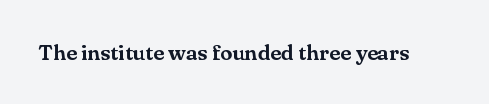
Tall strokes in this sample are plumb rather than angled. Short note: letters normally spaced. Lines of text with bare space underneath.
